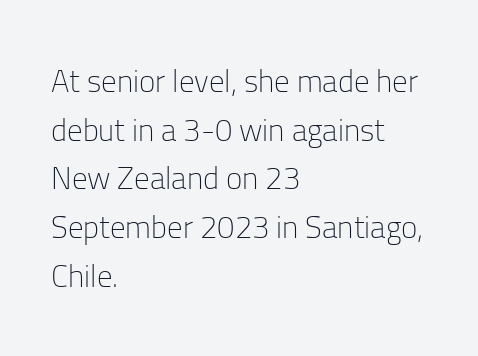
This rendering leaves character spacing at its baseline value. Is the type heavy? It reads as light-to-regular instead. A normal amount of white space separates one row of letters from the next. The letters advance in unequal steps, a hallmark of proportional type. The rendering shows plain stroke endings on the letterforms — a sans-serif design. Characters remain perfectly vertical along every line.
